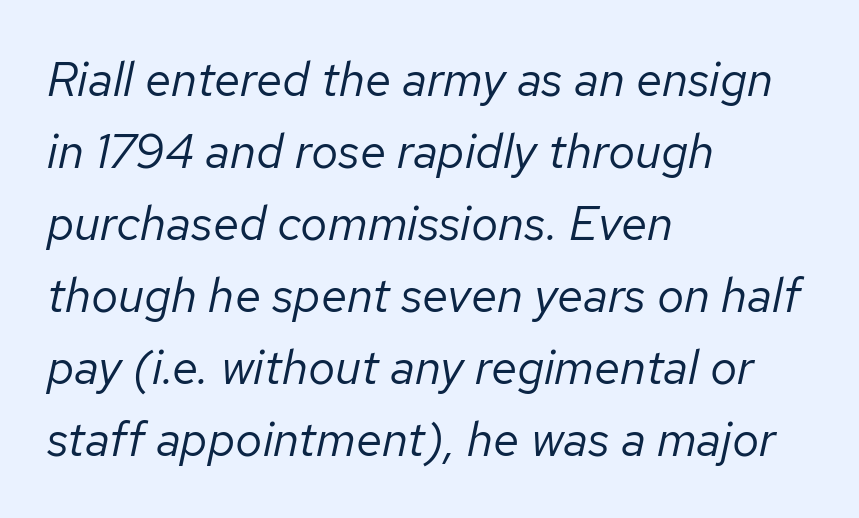
Q: Is the text bold? A: No.
Q: Is the text italic (slanted)? A: Yes, it leans right by about 12 degrees.
Q: Is the text underlined? A: No.
Q: How is the paragraph aligned? A: Left-aligned.
Q: Is the spacing between letters normal or unusually wide? A: Normal.
Q: Is the spacing between lines tight, normal or loose? A: Normal.
Q: Width (condensed, normal, or wide)? A: Normal.
Q: Stroke contrast? A: Low.
Q: x-height? A: Medium.
Q: Monospaced? A: No.
